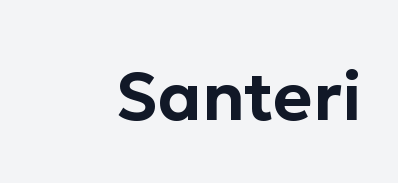
The image shows 67 px sans-serif type, upright; set normal letter spacing, not underlined; low stroke contrast and a medium x-height.
